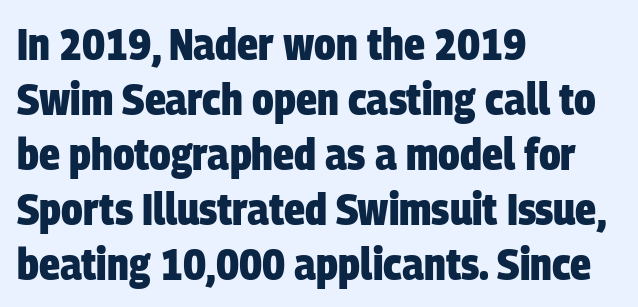
{"serif": "no", "bold": "yes", "weight": "heavy", "width": "condensed", "stroke_contrast": "low", "x_height": "large", "monospaced": "no", "underline": "no", "align": "left", "line_spacing": "normal", "line_spacing_ratio": 1.25, "letter_spacing": "normal", "letter_spacing_em": 0.0, "glyph_px": 44}
